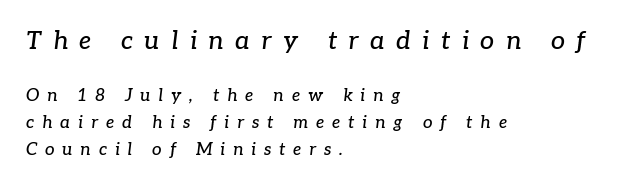
The specimen omits any rule beneath the text block's lines. Tracking value appears strongly positive — letters spread wide. Leftover space on each line is placed entirely after the last word. The face used here appears at its bigger size in the upper chunk. The designer left line spacing at the default. Slanted lettering throughout.
